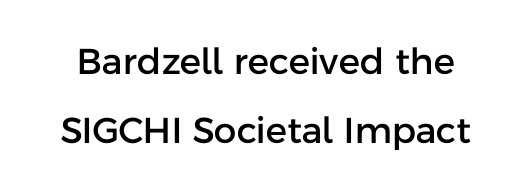
The image shows 36 px sans-serif type, upright; set loose line spacing (1.93x), normal letter spacing, not underlined; low stroke contrast and a medium x-height.
